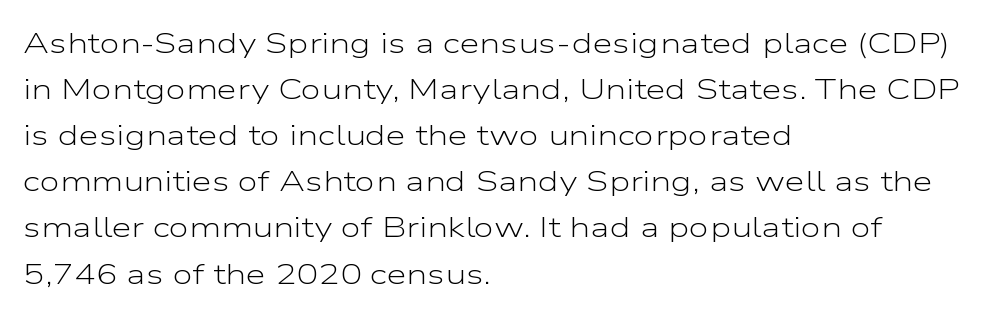
The image shows 29 px light, wide sans-serif type, upright; set left-aligned, normal line spacing (1.59x), normal letter spacing, not underlined; low stroke contrast and a medium x-height.
